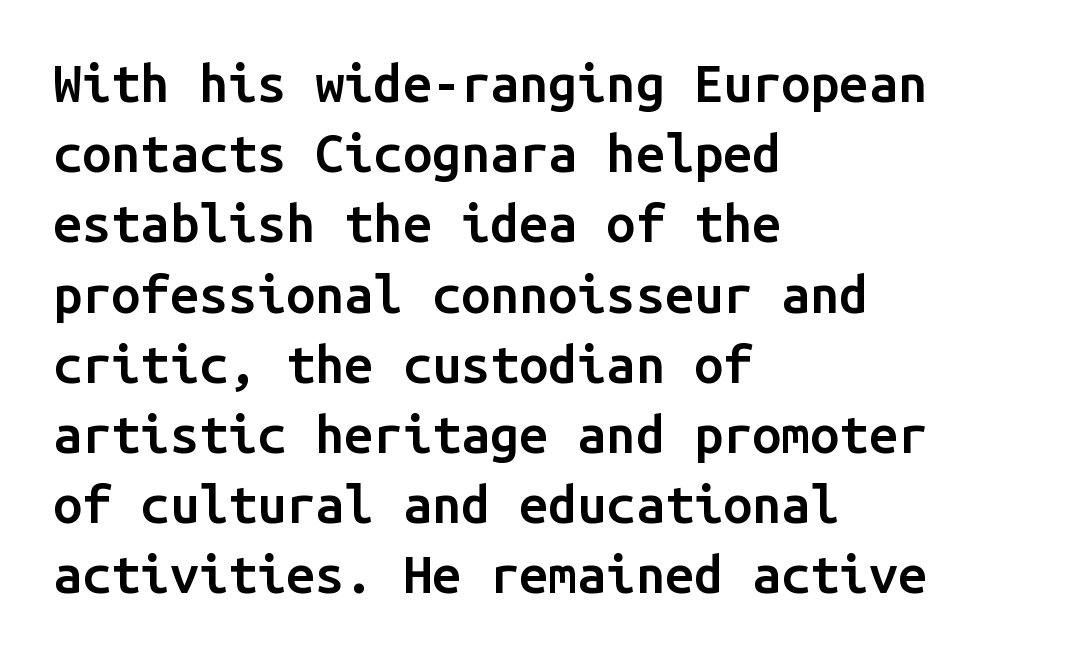
The rendering uses typewriter-style spacing with identical character cells. Regarding serifs, this sample does without them. The glyphs have the mass of a demibold cut, below bold. Underlining? Definitely not there. The passage is arranged the way most books set body copy — flush left. The line texture is even and compact thanks to regular tracking.
